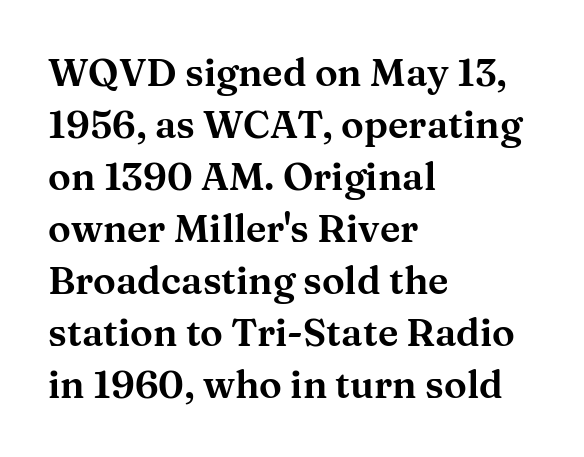
The image shows 38 px wide serif type, upright; set left-aligned, normal line spacing (1.37x), normal letter spacing, not underlined; medium stroke contrast and a medium x-height.
